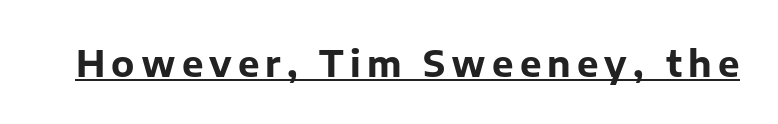
The image shows 36 px bold sans-serif type, upright; set underlined; low stroke contrast and a medium x-height.
